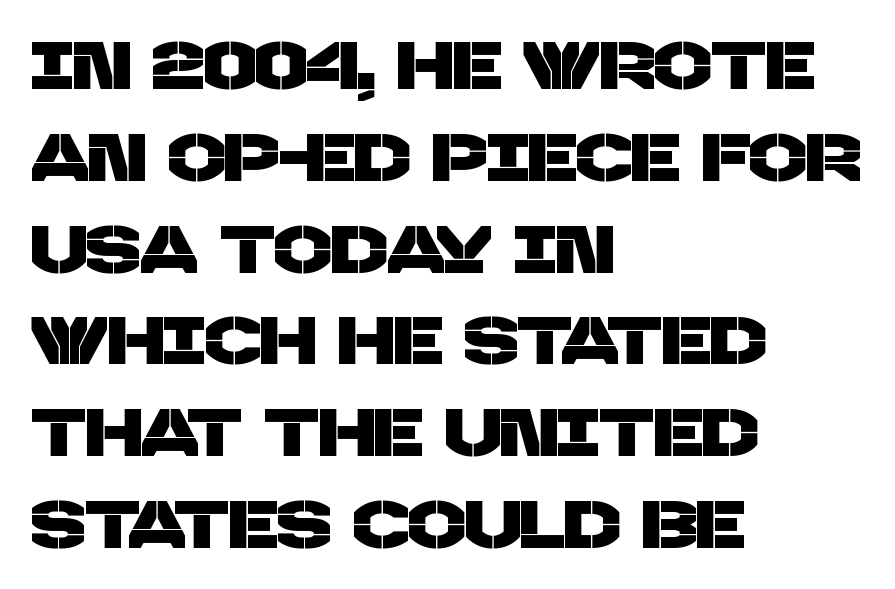
The image shows 68 px sans-serif type; set left-aligned, normal line spacing (1.35x), normal letter spacing, not underlined; low stroke contrast and a large x-height.
